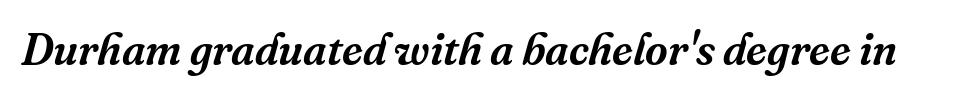
{"serif": "yes", "italic": "yes", "lean": "right", "slant_degrees": 16, "width": "normal", "stroke_contrast": "medium", "x_height": "medium", "monospaced": "no", "underline": "no", "letter_spacing": "normal", "letter_spacing_em": 0.0, "glyph_px": 44}
